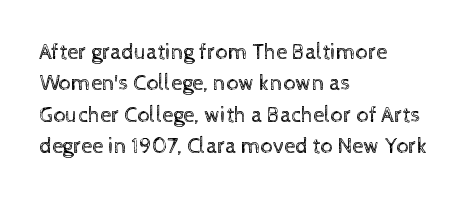
Q: Is the text bold? A: No.
Q: Is the text italic (slanted)? A: No, it is upright.
Q: Is the text underlined? A: No.
Q: How is the paragraph aligned? A: Left-aligned.
Q: Is the spacing between letters normal or unusually wide? A: Normal.
Q: Is the spacing between lines tight, normal or loose? A: Normal.
